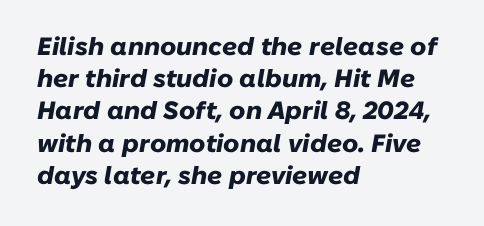
{"italic": "yes", "lean": "right", "slant_degrees": 10, "bold": "yes", "underline": "no", "align": "left", "line_spacing": "normal", "line_spacing_ratio": 1.29, "letter_spacing": "normal", "letter_spacing_em": 0.0, "glyph_px": 25}
